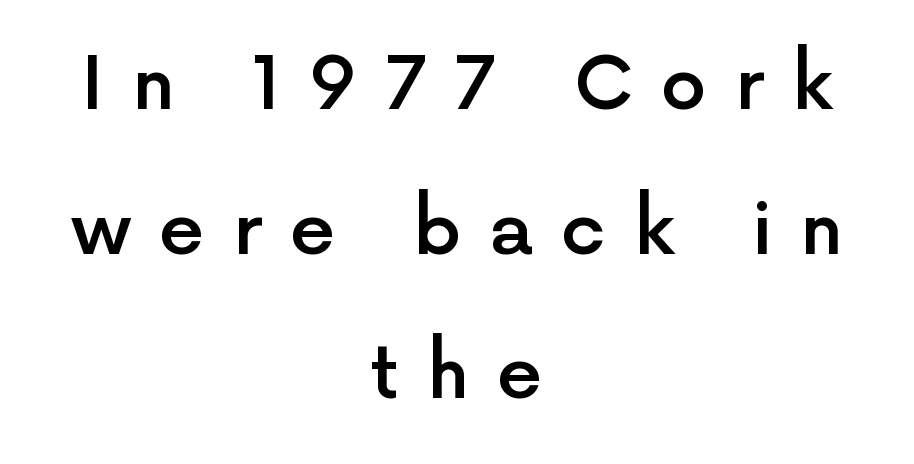
{"serif": "no", "italic": "no", "bold": "semi", "weight": "semibold", "width": "normal", "x_height": "medium", "monospaced": "no", "underline": "no", "align": "center", "line_spacing": "loose", "line_spacing_ratio": 1.98, "letter_spacing": "wide", "letter_spacing_em": 0.38, "glyph_px": 73}
